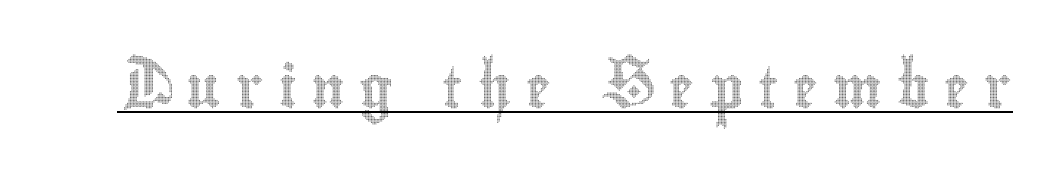
Q: Is the text italic (slanted)? A: No, it is upright.
Q: Is the text underlined? A: Yes.
Q: Is the spacing between letters normal or unusually wide? A: Unusually wide.
Q: Width (condensed, normal, or wide)? A: Condensed.
Q: x-height? A: Small.
Q: Monospaced? A: No.
